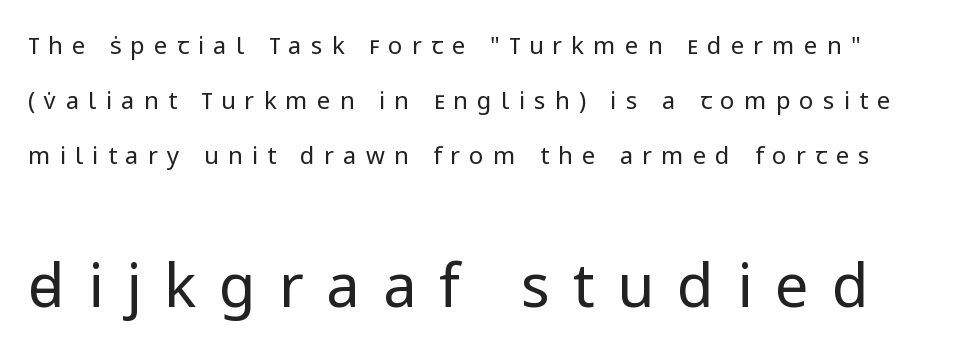
The image shows 60 px regular-weight sans-serif type, upright; set loose line spacing (2.3x), unusually wide letter spacing (+0.38 em), not underlined; the second (bottom) block is 2.5x larger; low stroke contrast and a medium x-height.
